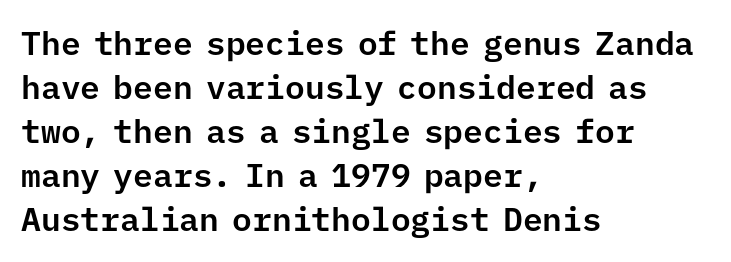
{"serif": "no", "italic": "no", "width": "normal", "stroke_contrast": "low", "x_height": "medium", "monospaced": "yes", "underline": "no", "align": "left", "line_spacing": "normal", "line_spacing_ratio": 1.33, "letter_spacing": "normal", "letter_spacing_em": 0.0, "glyph_px": 33}
